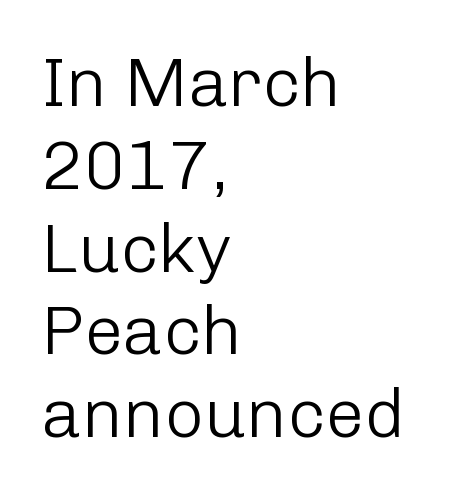
Honestly, the letter spacing is just normal — you wouldn't notice it. Bare-footed words on every line. A classic flush-left, rag-right setting is used for this passage. Each stroke keeps to a modest, everyday thickness or less. I'd call this a sans setting — the letters go barefoot. This is the regular roman posture of the typeface.
